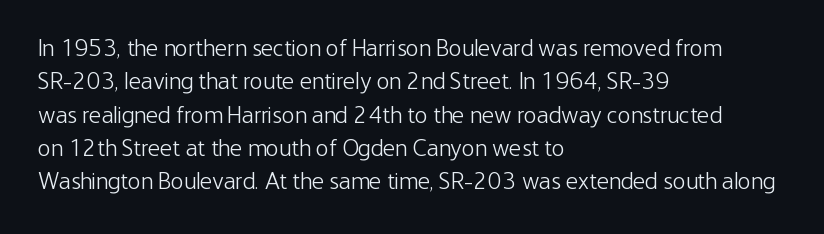
The image shows 24 px text type, upright; set left-aligned, normal line spacing (1.39x), normal letter spacing, not underlined.
